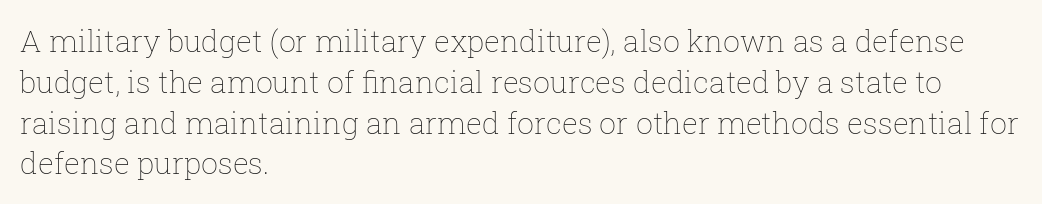
{"italic": "no", "bold": "no", "weight": "thin", "width": "normal", "stroke_contrast": "low", "x_height": "medium", "monospaced": "no", "underline": "no", "align": "left", "line_spacing": "normal", "line_spacing_ratio": 1.36, "letter_spacing": "normal", "letter_spacing_em": 0.0, "glyph_px": 30}
